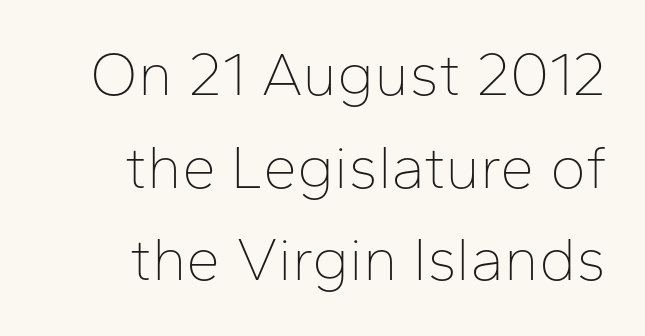
{"serif": "no", "italic": "no", "bold": "no", "weight": "thin", "width": "normal", "stroke_contrast": "low", "x_height": "medium", "monospaced": "no", "underline": "no", "align": "right", "line_spacing": "normal", "line_spacing_ratio": 1.52, "letter_spacing": "normal", "letter_spacing_em": 0.0, "glyph_px": 61}
